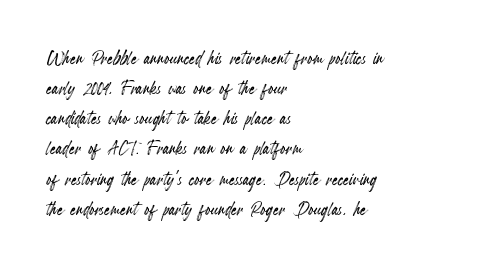
The ragged edge is on the right, which tells us the setting is flush left. What's the leading like? Ordinary, nothing unusual. The face used here is rendered with its standard letterfit. Letters rest on an invisible, unmarked baseline.
